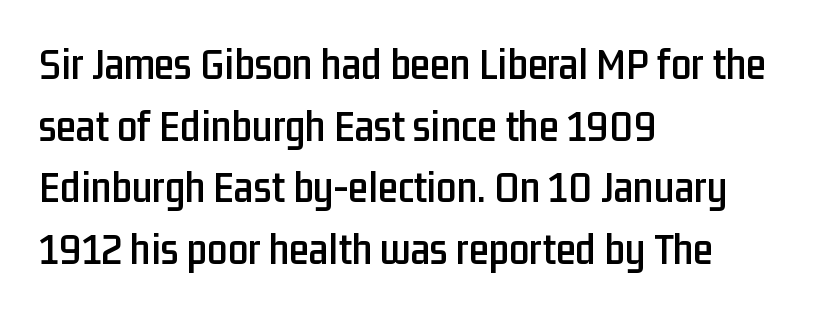
Q: Is the text italic (slanted)? A: No, it is upright.
Q: Is the typeface a serif or a sans-serif typeface? A: Sans-serif.
Q: Is the text underlined? A: No.
Q: How is the paragraph aligned? A: Left-aligned.
Q: Is the spacing between letters normal or unusually wide? A: Normal.
Q: Is the spacing between lines tight, normal or loose? A: Normal.
Q: Width (condensed, normal, or wide)? A: Condensed.
Q: Stroke contrast? A: Low.
Q: x-height? A: Medium.
Q: Monospaced? A: No.
